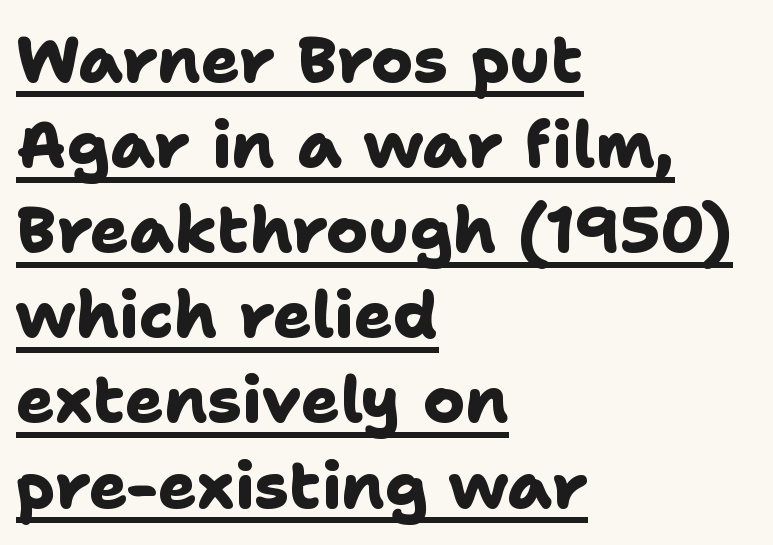
The image shows 64 px heavy sans-serif type; set left-aligned, normal line spacing (1.33x), normal letter spacing, underlined; low stroke contrast and a medium x-height.
